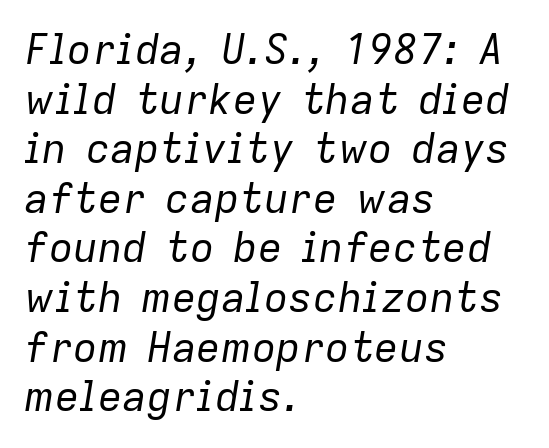
Letters have the restrained weight of plain body copy at most. Is the letter spacing exaggerated? No — it looks like the ordinary default. The compositor pushed each line to the left boundary. You could not count columns in this text — the font is proportionally spaced. Would a proofreader flag this as italicized? Yes.
